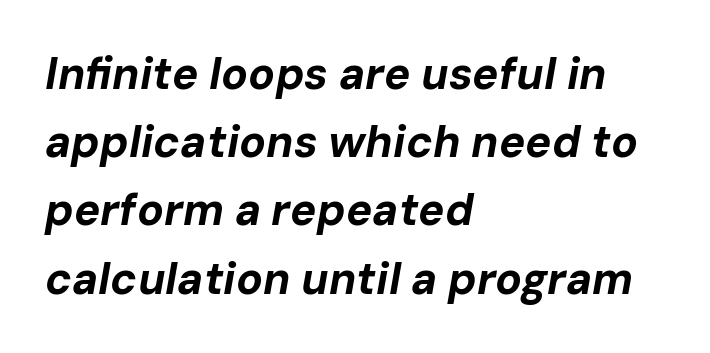
{"italic": "yes", "lean": "right", "slant_degrees": 10, "bold": "yes", "weight": "bold", "width": "normal", "stroke_contrast": "low", "x_height": "medium", "monospaced": "no", "underline": "no", "align": "left", "line_spacing": "normal", "line_spacing_ratio": 1.55, "letter_spacing": "normal", "letter_spacing_em": 0.0, "glyph_px": 44}
